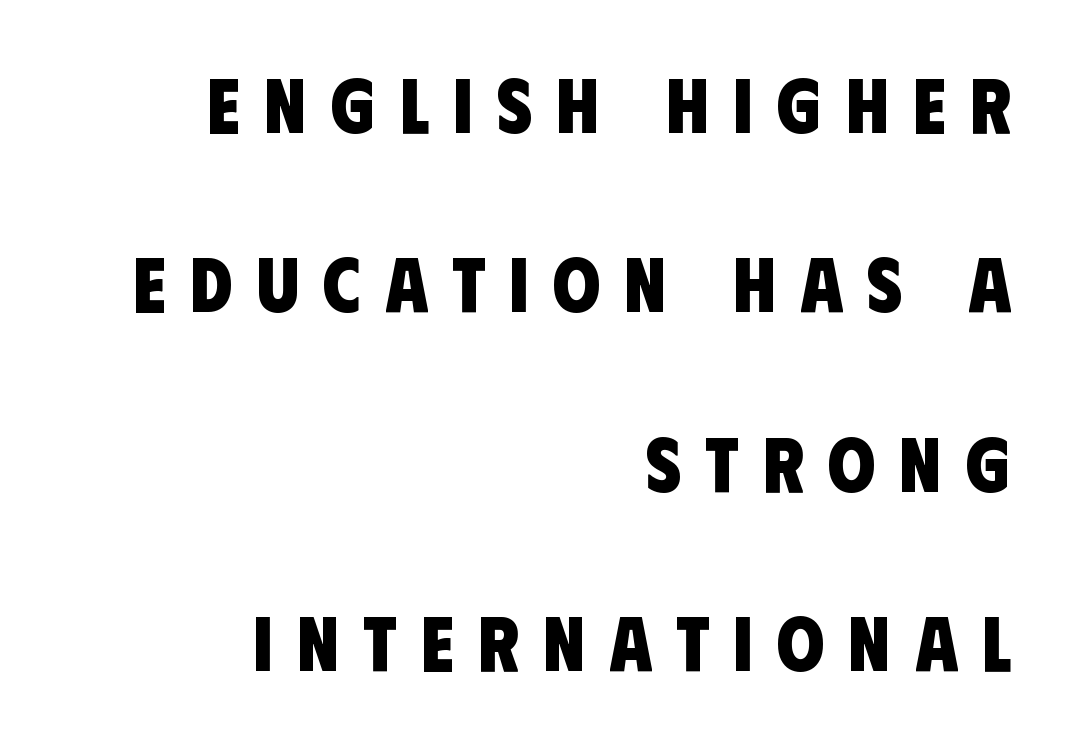
The image shows 77 px heavy, condensed sans-serif type; set right-aligned, loose line spacing (2.33x), unusually wide letter spacing (+0.31 em), not underlined; low stroke contrast and a large x-height.
